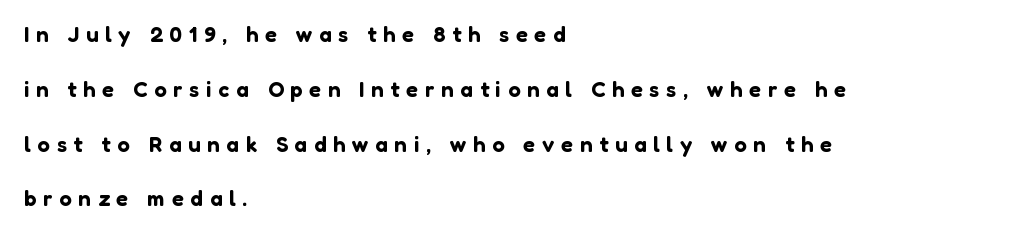
The lines are spread far apart with generous leading. These lines are set flush left with a ragged right edge. Tall strokes in this sample are plumb rather than angled. Plain, unruled lines of type. This rendering widens character spacing well past its baseline value.
